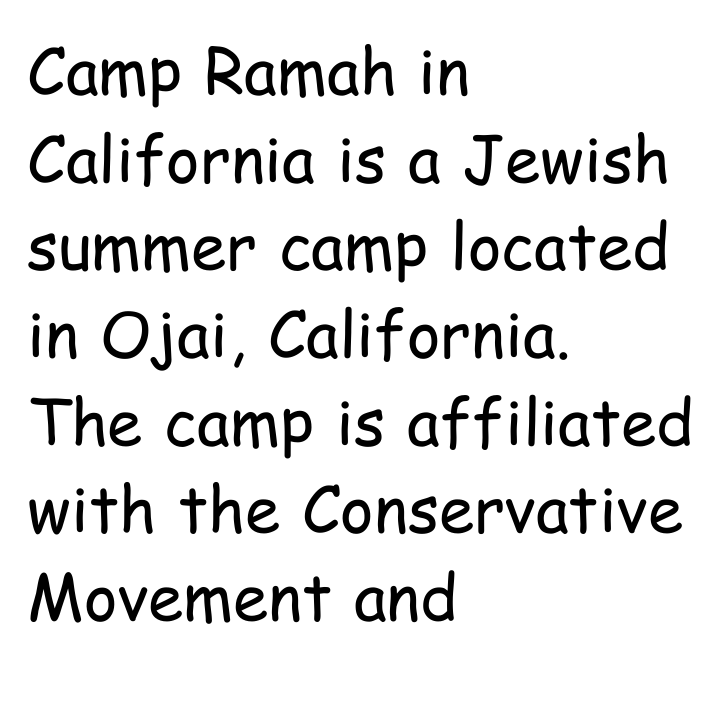
{"serif": "no", "italic": "no", "bold": "no", "weight": "regular", "width": "condensed", "stroke_contrast": "low", "x_height": "medium", "monospaced": "no", "underline": "no", "align": "left", "line_spacing": "normal", "line_spacing_ratio": 1.37, "letter_spacing": "normal", "letter_spacing_em": 0.0, "glyph_px": 64}
